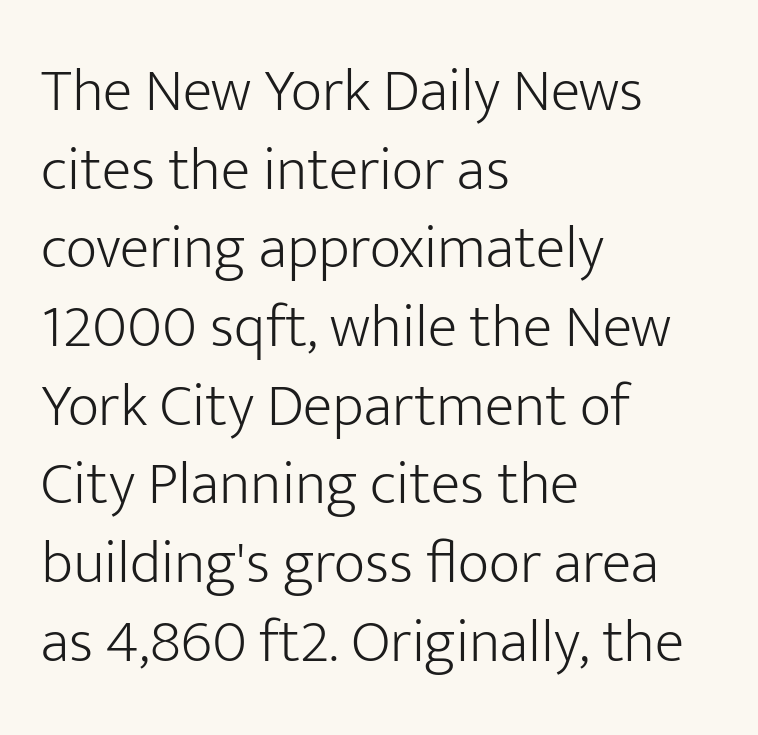
{"serif": "no", "italic": "no", "bold": "no", "weight": "light", "width": "normal", "stroke_contrast": "low", "x_height": "medium", "monospaced": "no", "underline": "no", "align": "left", "line_spacing": "normal", "line_spacing_ratio": 1.29, "letter_spacing": "normal", "letter_spacing_em": 0.0, "glyph_px": 61}
